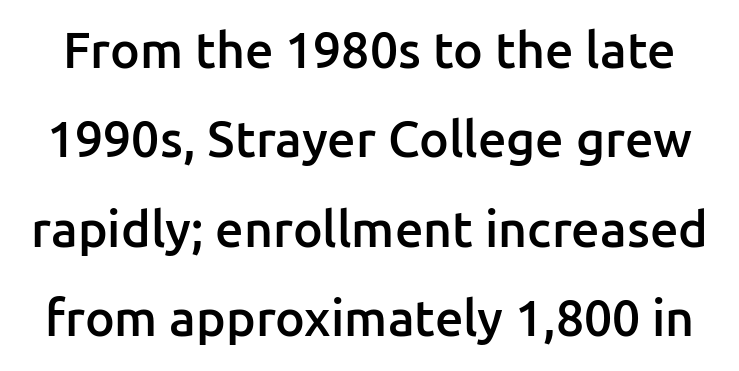
The image shows 50 px semibold sans-serif type, upright; set line spacing 1.79x, normal letter spacing, not underlined; low stroke contrast and a medium x-height.
